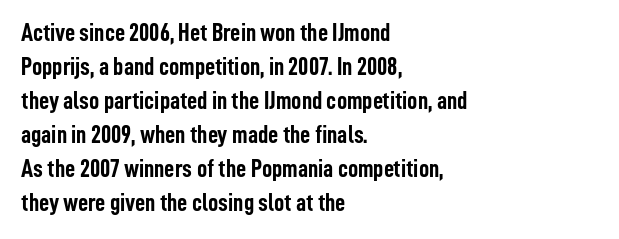
{"italic": "no", "bold": "yes", "underline": "no", "align": "left", "line_spacing": "normal", "line_spacing_ratio": 1.36, "letter_spacing": "normal", "letter_spacing_em": 0.0, "glyph_px": 25}
